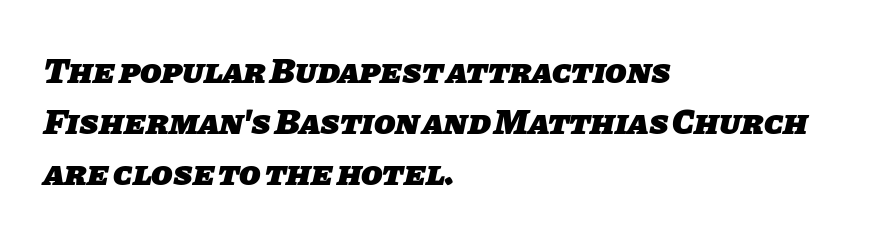
{"bold": "yes", "weight": "heavy", "width": "normal", "stroke_contrast": "low", "x_height": "large", "monospaced": "no", "underline": "no", "align": "left", "line_spacing": "normal", "line_spacing_ratio": 1.46, "letter_spacing": "normal", "letter_spacing_em": 0.0, "glyph_px": 35}
